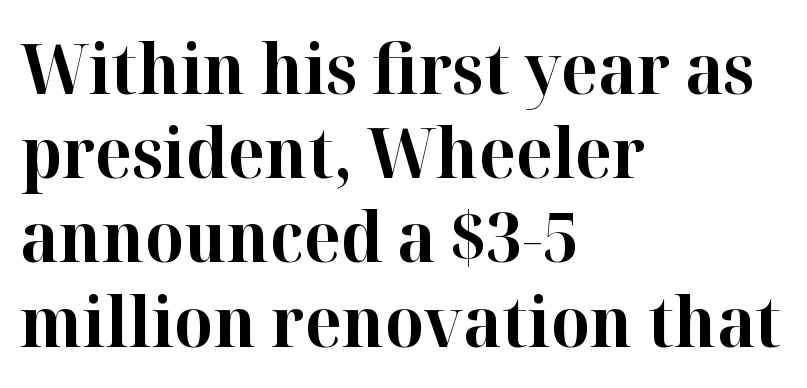
{"serif": "yes", "italic": "no", "bold": "yes", "weight": "bold", "width": "normal", "stroke_contrast": "high", "x_height": "medium", "monospaced": "no", "underline": "no", "align": "left", "line_spacing_ratio": 1.22, "letter_spacing": "normal", "letter_spacing_em": 0.0, "glyph_px": 69}
